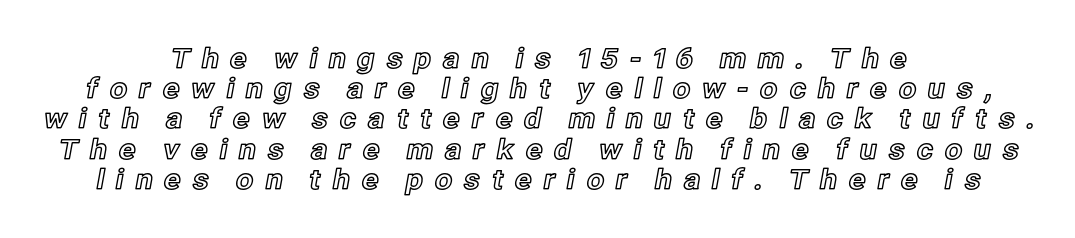
The face used here is proportionally spaced, like ordinary book or web type. The string is rendered with underlining switched off. The rendering uses a small line-height, squeezing the rows. Tracking here is generous; glyphs stand well apart from one another. The paragraph has two soft edges and a firm central axis.
